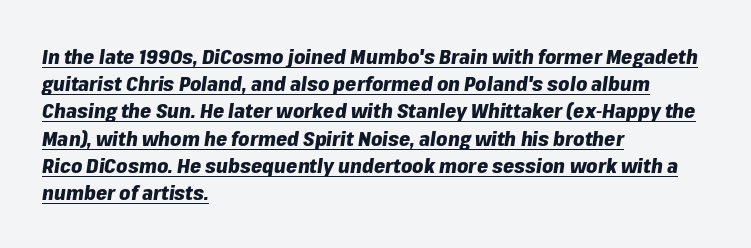
The image shows 20 px bold type, italic (leaning right); set left-aligned, normal line spacing (1.36x), normal letter spacing, underlined.
